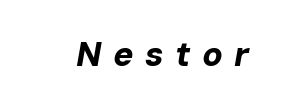
Has an underline been added? It has not. Someone cranked the tracking dial way up on this one. Proportional: the letters do not fall into vertical columns. Heft: maximum for text — a bold.
